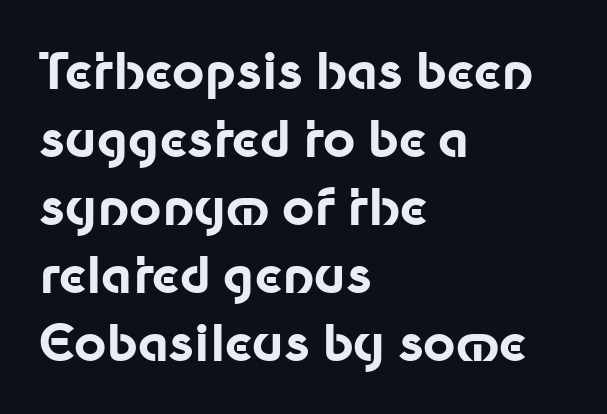
The image shows 50 px bold sans-serif type, upright; set left-aligned, normal line spacing (1.36x), normal letter spacing, not underlined; low stroke contrast and a medium x-height.
